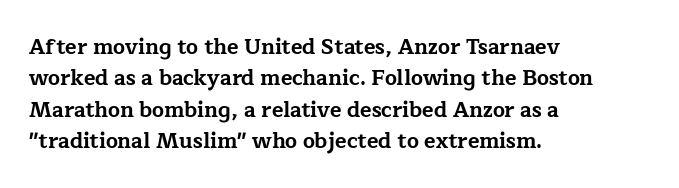
The image shows 21 px bold type, upright; set left-aligned, normal line spacing (1.49x), normal letter spacing, not underlined.
